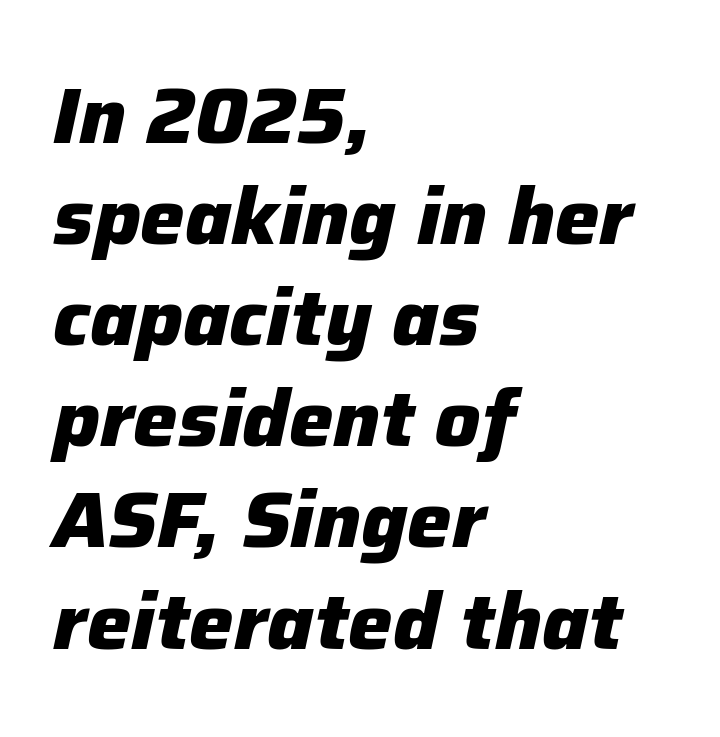
Notice how the stems are inclined rather than vertical — that's the hallmark of italics. Baseline-to-baseline distance is the conventional proportion of letter height. Proportional: the letters do not fall into vertical columns. The glyphs are unaccompanied by any horizontal stroke below them. Glyph-to-glyph distance matches everyday printed text. Teacher's note: observe the even left margin — that is flush-left alignment.
